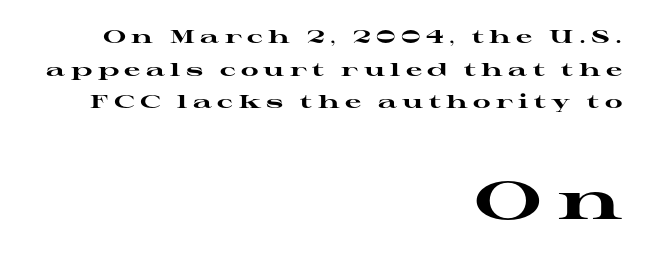
The image shows 53 px heavy, wide serif type, upright; set right-aligned, line spacing 1.81x, unusually wide letter spacing (+0.3 em), not underlined; the second (bottom) block is 2.94x larger; high stroke contrast and a medium x-height.
